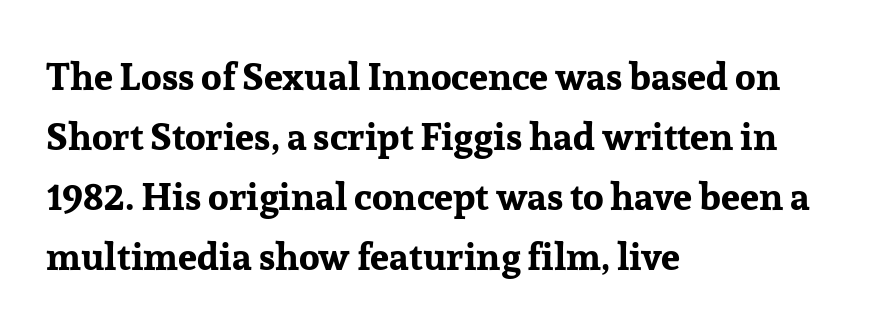
Q: Is the text bold? A: Yes.
Q: Is the text italic (slanted)? A: No, it is upright.
Q: Is the typeface a serif or a sans-serif typeface? A: Serif.
Q: Is the text underlined? A: No.
Q: How is the paragraph aligned? A: Left-aligned.
Q: Is the spacing between letters normal or unusually wide? A: Normal.
Q: Is the spacing between lines tight, normal or loose? A: Normal.
Q: Width (condensed, normal, or wide)? A: Normal.
Q: Stroke contrast? A: Low.
Q: x-height? A: Medium.
Q: Monospaced? A: No.
